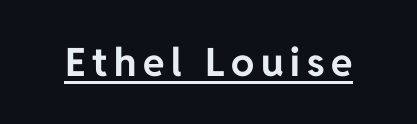
Every letter is thick-stroked: bold, no question. It's the straight-up-and-down kind of type. Varying glyph widths throughout — classic text-font behaviour. The text was rendered using a sans face with plain stroke endings. Descenders here cross a horizontal rule under the line.
